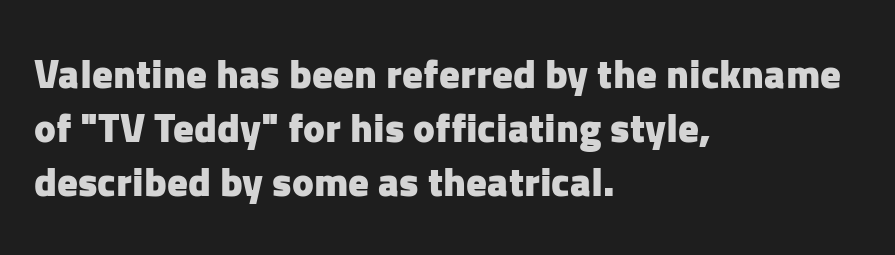
{"serif": "no", "italic": "no", "bold": "yes", "weight": "heavy", "width": "normal", "stroke_contrast": "low", "x_height": "medium", "monospaced": "no", "underline": "no", "align": "left", "line_spacing": "normal", "line_spacing_ratio": 1.32, "letter_spacing": "normal", "letter_spacing_em": 0.0, "glyph_px": 41}
